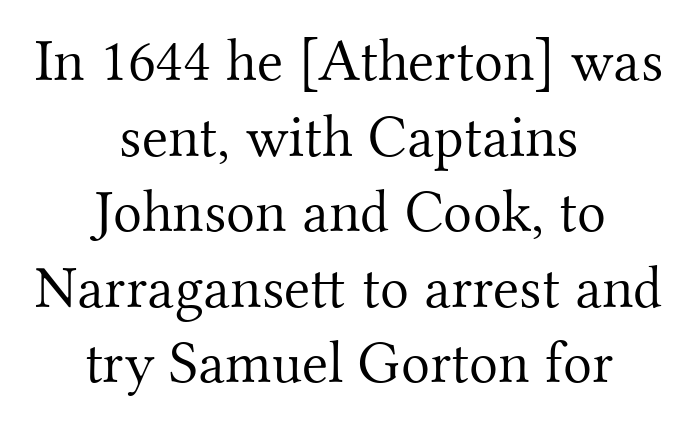
Q: Is the text bold? A: No.
Q: Is the text italic (slanted)? A: No, it is upright.
Q: Is the typeface a serif or a sans-serif typeface? A: Serif.
Q: Is the text underlined? A: No.
Q: How is the paragraph aligned? A: Centered.
Q: Is the spacing between letters normal or unusually wide? A: Normal.
Q: Is the spacing between lines tight, normal or loose? A: Normal.
Q: Width (condensed, normal, or wide)? A: Normal.
Q: Stroke contrast? A: Medium.
Q: x-height? A: Small.
Q: Monospaced? A: No.
